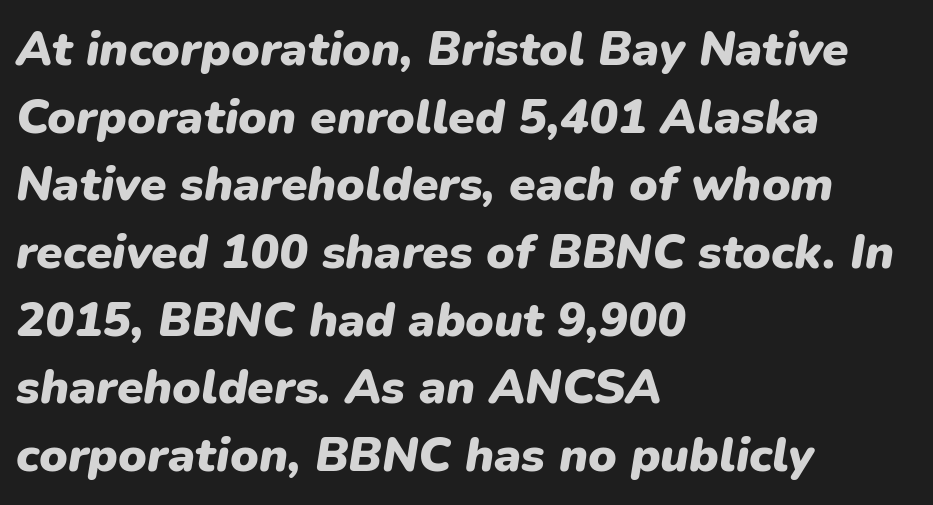
Q: Is the text bold? A: Yes.
Q: Is the text italic (slanted)? A: Yes, it leans right by about 9 degrees.
Q: Is the text underlined? A: No.
Q: How is the paragraph aligned? A: Left-aligned.
Q: Is the spacing between letters normal or unusually wide? A: Normal.
Q: Is the spacing between lines tight, normal or loose? A: Normal.
Q: Width (condensed, normal, or wide)? A: Normal.
Q: Stroke contrast? A: Low.
Q: x-height? A: Medium.
Q: Monospaced? A: No.
